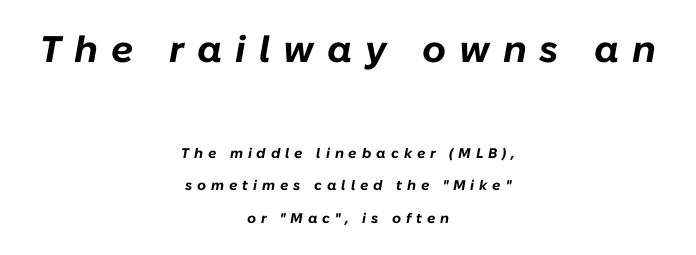
The image shows 37 px bold type, italic (leaning right); set centered, loose line spacing (2.35x), unusually wide letter spacing (+0.35 em), not underlined; the first (top) block is 2.64x larger; low stroke contrast and a medium x-height.
